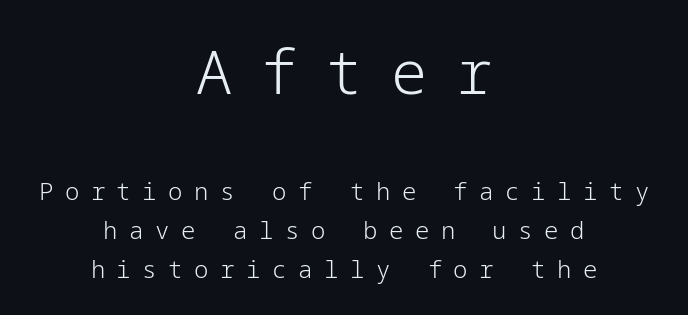
Q: Is the text bold? A: No.
Q: Is the text italic (slanted)? A: No, it is upright.
Q: Is the typeface a serif or a sans-serif typeface? A: Sans-serif.
Q: Is the text underlined? A: No.
Q: How is the paragraph aligned? A: Centered.
Q: Is the spacing between letters normal or unusually wide? A: Unusually wide.
Q: Is the spacing between lines tight, normal or loose? A: Normal.
Q: Which block of text is set in a larger size, the first (top) or the second (bottom)? A: The first (top) one.
Q: Width (condensed, normal, or wide)? A: Normal.
Q: Stroke contrast? A: Low.
Q: x-height? A: Medium.
